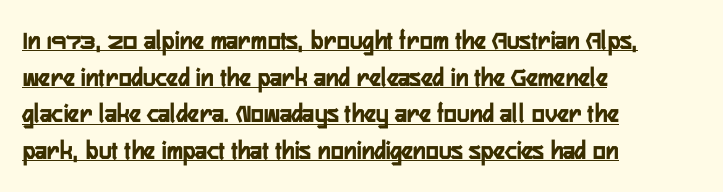
{"italic": "no", "underline": "yes", "align": "left", "line_spacing": "normal", "line_spacing_ratio": 1.36, "letter_spacing": "normal", "letter_spacing_em": 0.0, "glyph_px": 27}
